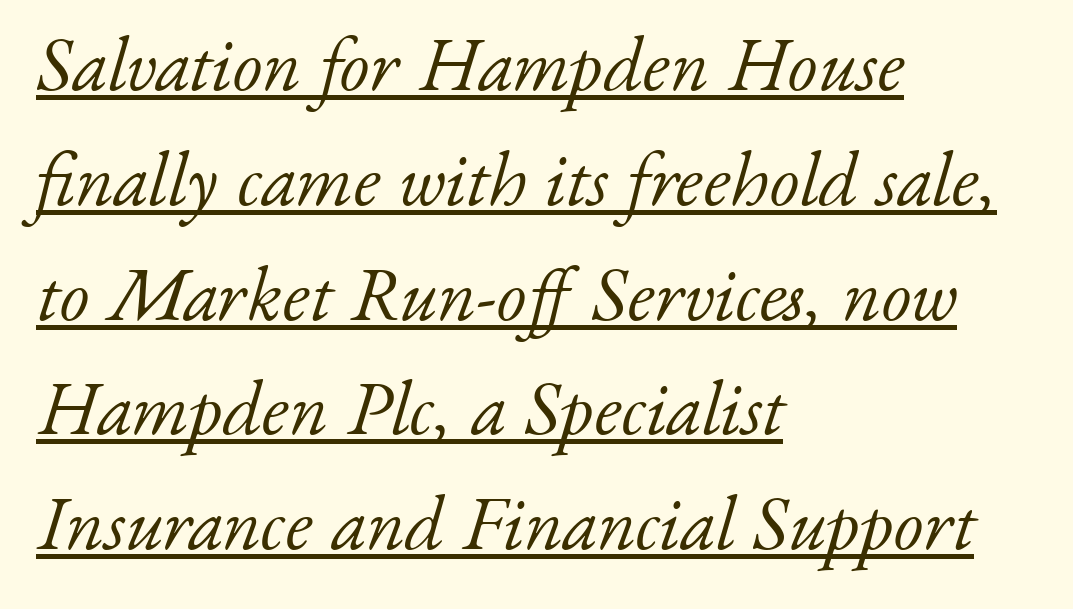
Q: Is the text bold? A: No.
Q: Is the text italic (slanted)? A: Yes, it leans right by about 17 degrees.
Q: Is the typeface a serif or a sans-serif typeface? A: Serif.
Q: Is the text underlined? A: Yes.
Q: How is the paragraph aligned? A: Left-aligned.
Q: Is the spacing between letters normal or unusually wide? A: Normal.
Q: Is the spacing between lines tight, normal or loose? A: Normal.
Q: Width (condensed, normal, or wide)? A: Normal.
Q: Stroke contrast? A: Low.
Q: x-height? A: Small.
Q: Monospaced? A: No.
